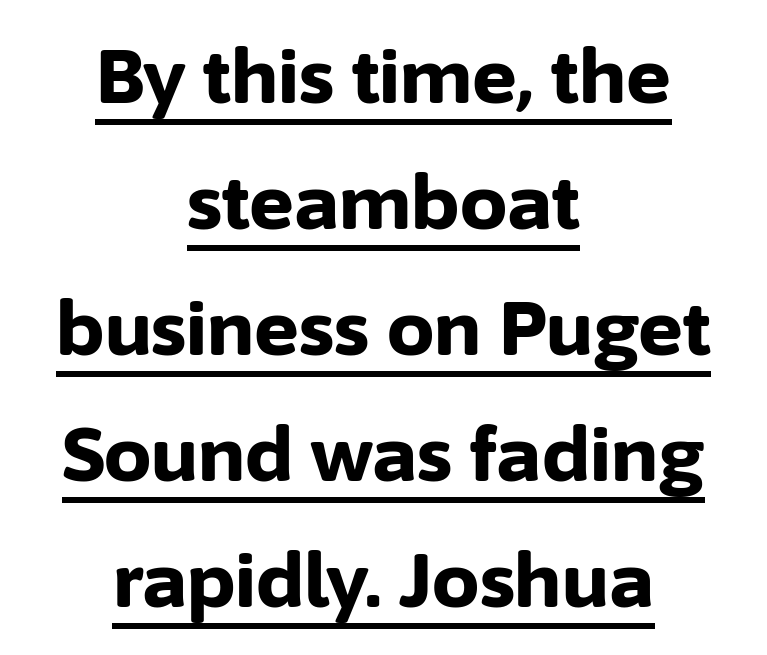
The image shows 75 px bold sans-serif type, upright; set centered, normal line spacing (1.68x), normal letter spacing, underlined; low stroke contrast and a medium x-height.
